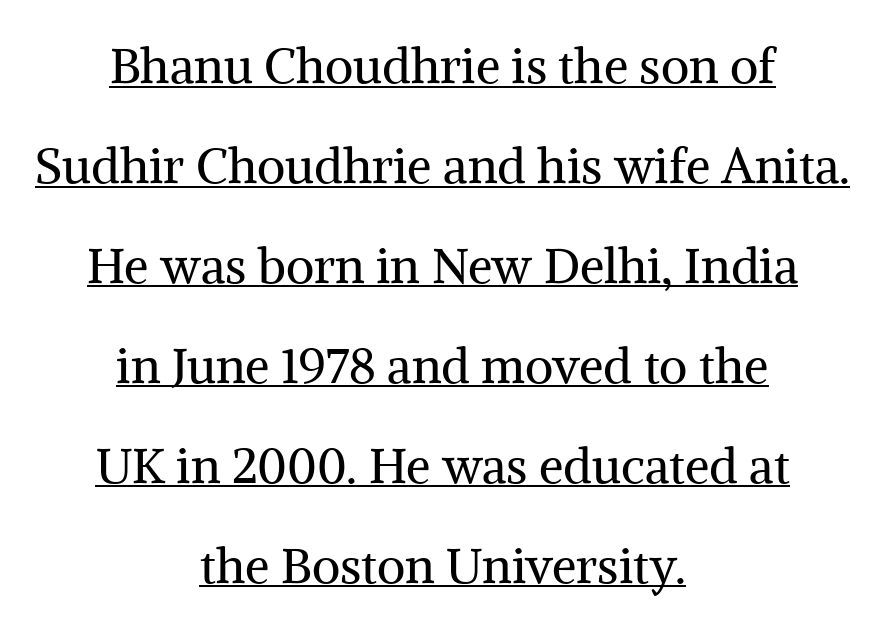
The image shows 49 px regular-weight serif type, upright; set centered, loose line spacing (2.04x), normal letter spacing, underlined; medium stroke contrast and a medium x-height.
